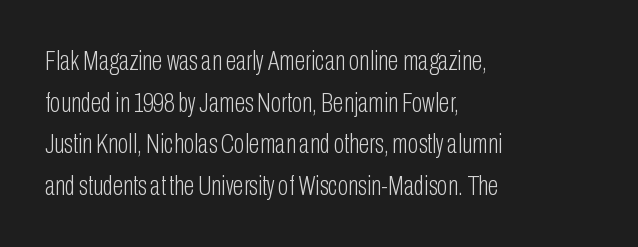
No extra tracking has been applied to these lines. Do the characters align in a grid? No, the font is proportional. The space beneath each line is pristine and unruled. Serif or sans? Sans — the stroke terminals are bare. Line spacing here is normal. Upright lettering throughout.
